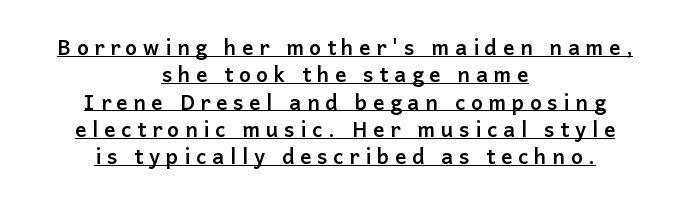
Alignment: centered. Compared with typical paragraphs, the rows here are spaced about the same. Check the space under the baseline: a stroke is drawn there. The type is letterspaced generously, with wide tracking. Rendered with straight, roman letterforms.
